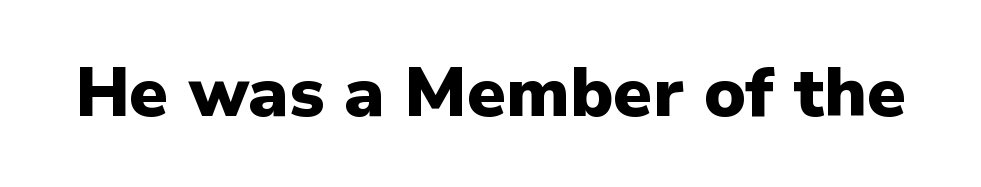
Q: Is the text bold? A: Yes.
Q: Is the text italic (slanted)? A: No, it is upright.
Q: Is the typeface a serif or a sans-serif typeface? A: Sans-serif.
Q: Is the text underlined? A: No.
Q: Is the spacing between letters normal or unusually wide? A: Normal.
Q: Width (condensed, normal, or wide)? A: Normal.
Q: Stroke contrast? A: Low.
Q: x-height? A: Medium.
Q: Monospaced? A: No.
